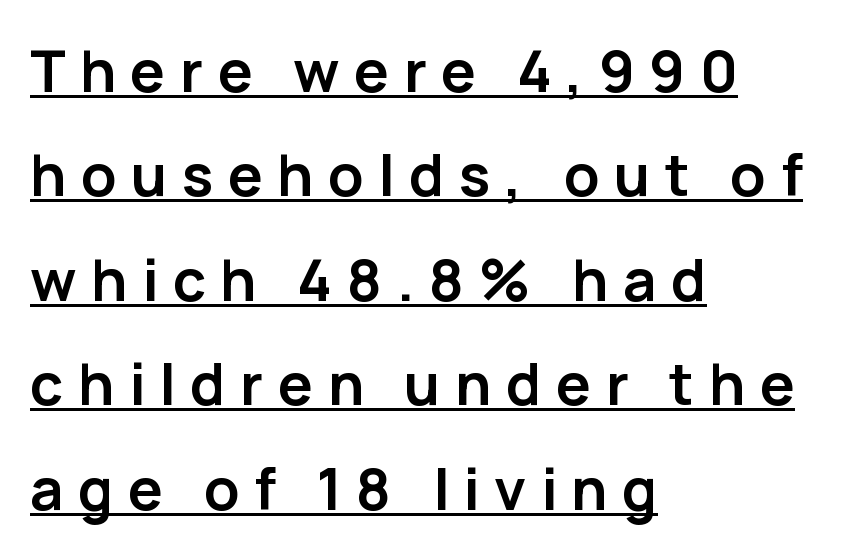
The image shows 58 px semibold sans-serif type, upright; set left-aligned, line spacing 1.8x, unusually wide letter spacing (+0.25 em), underlined; low stroke contrast and a medium x-height.
